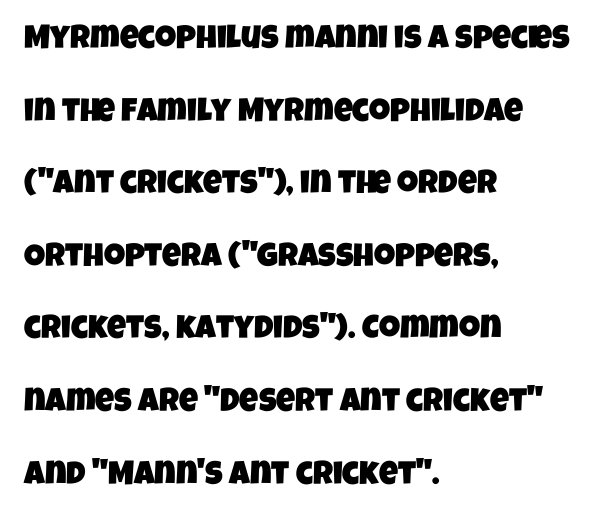
Q: Is the typeface a serif or a sans-serif typeface? A: Sans-serif.
Q: Is the text underlined? A: No.
Q: How is the paragraph aligned? A: Left-aligned.
Q: Is the spacing between letters normal or unusually wide? A: Normal.
Q: Is the spacing between lines tight, normal or loose? A: Loose.
Q: Width (condensed, normal, or wide)? A: Condensed.
Q: Stroke contrast? A: Low.
Q: x-height? A: Large.
Q: Monospaced? A: No.
